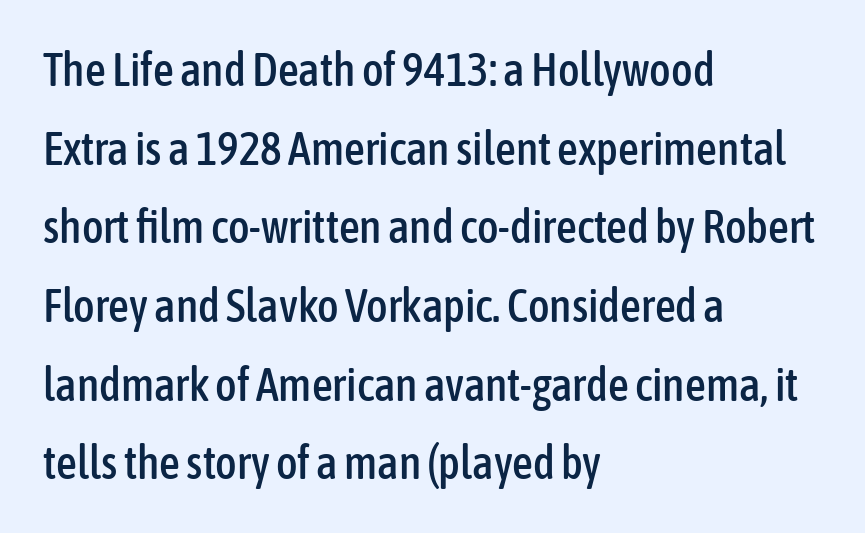
Q: Is the text italic (slanted)? A: No, it is upright.
Q: Is the typeface a serif or a sans-serif typeface? A: Sans-serif.
Q: Is the text underlined? A: No.
Q: How is the paragraph aligned? A: Left-aligned.
Q: Is the spacing between letters normal or unusually wide? A: Normal.
Q: Width (condensed, normal, or wide)? A: Condensed.
Q: Stroke contrast? A: Low.
Q: x-height? A: Medium.
Q: Monospaced? A: No.
